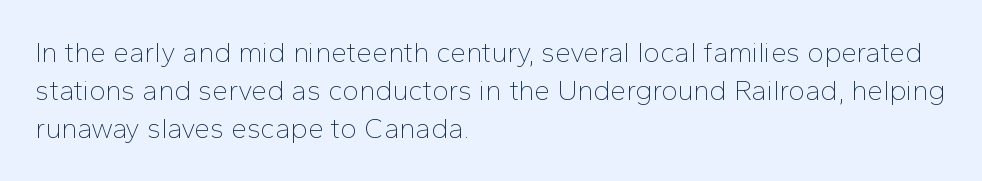
Q: Is the text bold? A: No.
Q: Is the text italic (slanted)? A: No, it is upright.
Q: Is the typeface a serif or a sans-serif typeface? A: Sans-serif.
Q: Is the text underlined? A: No.
Q: How is the paragraph aligned? A: Left-aligned.
Q: Is the spacing between letters normal or unusually wide? A: Normal.
Q: Is the spacing between lines tight, normal or loose? A: Normal.
Q: Width (condensed, normal, or wide)? A: Normal.
Q: Stroke contrast? A: Low.
Q: x-height? A: Medium.
Q: Monospaced? A: No.
